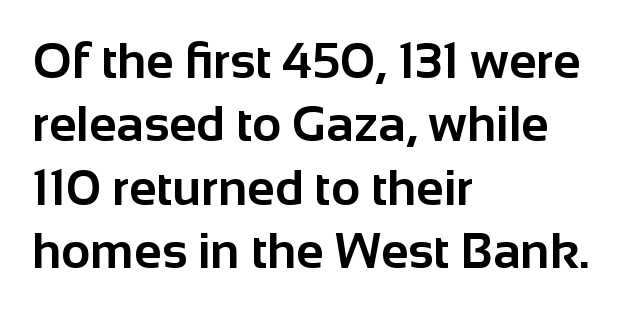
{"serif": "no", "italic": "no", "bold": "yes", "weight": "bold", "width": "normal", "stroke_contrast": "low", "x_height": "medium", "monospaced": "no", "underline": "no", "align": "left", "line_spacing": "normal", "line_spacing_ratio": 1.27, "letter_spacing": "normal", "letter_spacing_em": 0.0, "glyph_px": 50}
